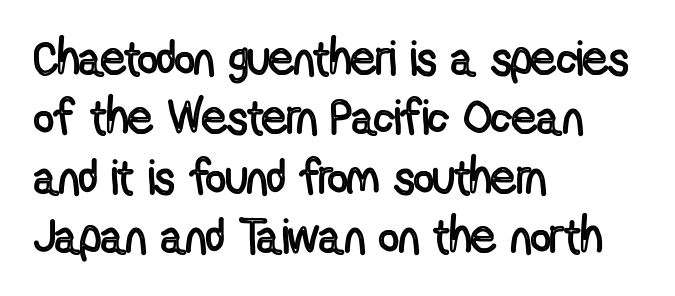
{"italic": "no", "width": "condensed", "x_height": "medium", "monospaced": "no", "underline": "no", "align": "left", "line_spacing_ratio": 1.21, "letter_spacing": "normal", "letter_spacing_em": 0.0, "glyph_px": 49}
